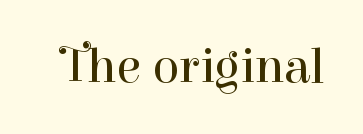
Stems here are at most as thick as an everyday book face. Looks like regular typesetting: each glyph gets only the width it needs. Upright lettering throughout. Are there feet on the stems? There are — it's a serif. No extra tracking has been applied to these lines. Words float on clear page, feet unadorned.
